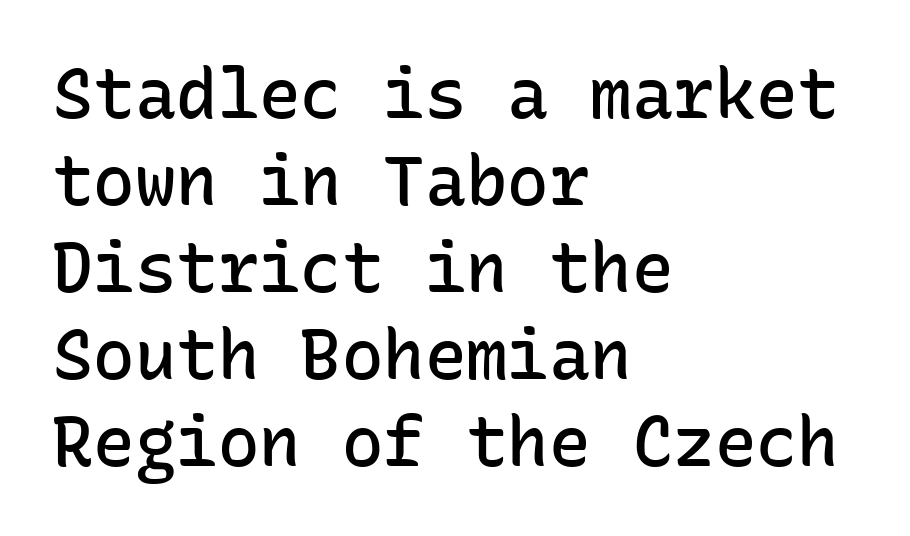
The lines in this sample share a left origin and differ only in where they stop. Observe the absence of serifs on each vertical stroke in this sample. The string is rendered with underlining switched off. Ordinary non-slanted type is in use. You could count columns in this text — the font is strictly monospaced. The lines sit at an ordinary, default distance from one another.
